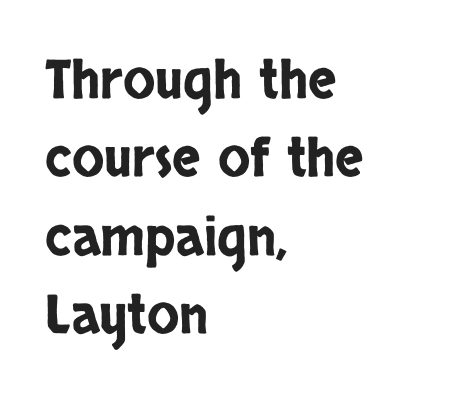
{"serif": "no", "italic": "no", "width": "condensed", "stroke_contrast": "low", "x_height": "large", "monospaced": "no", "underline": "no", "align": "left", "line_spacing": "normal", "line_spacing_ratio": 1.48, "letter_spacing": "normal", "letter_spacing_em": 0.0, "glyph_px": 53}
